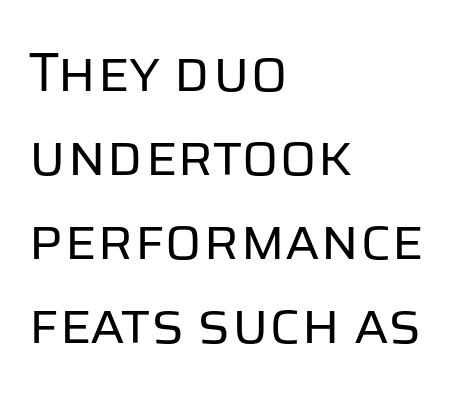
Glance below the letters and you will spot only blank space. The weight tops out at a normal text grade. The letters stand straight up with perfectly vertical stems. Baseline-to-baseline distance is the conventional proportion of letter height. Is this a fixed-width face? No — the glyphs have proportional, varying widths. To sum up the face: it is a sans, with no serifs.
